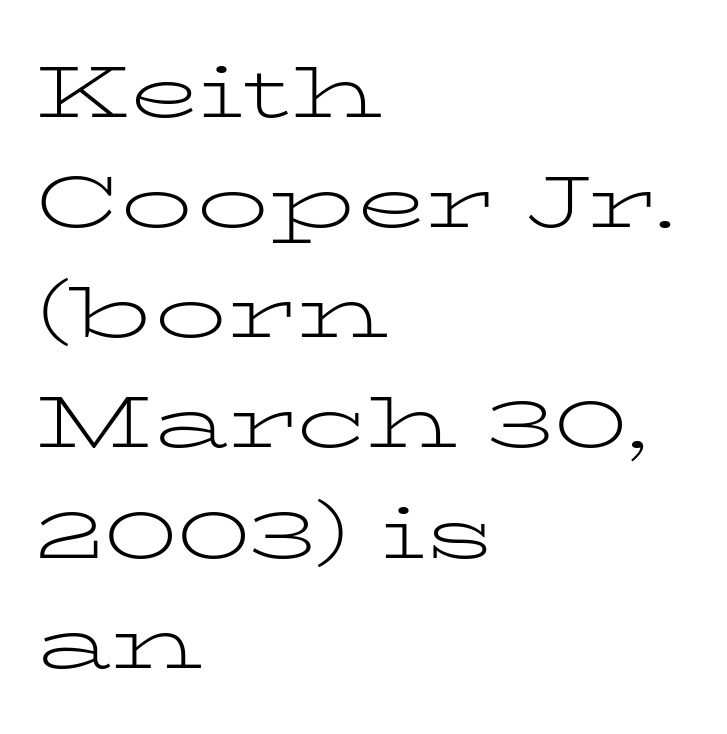
The image shows 72 px light, wide serif type, upright; set left-aligned, normal line spacing (1.53x), normal letter spacing, not underlined; low stroke contrast and a medium x-height.
